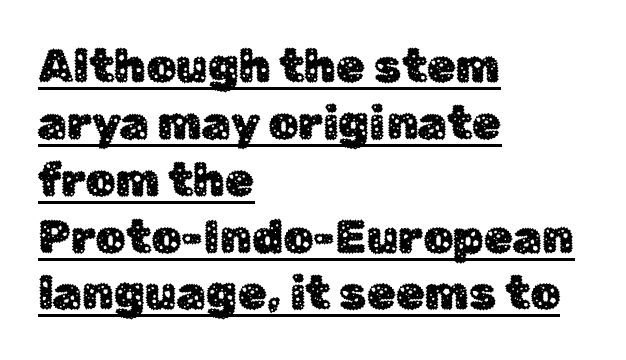
Q: Is the text italic (slanted)? A: No, it is upright.
Q: Is the typeface a serif or a sans-serif typeface? A: Sans-serif.
Q: Is the text underlined? A: Yes.
Q: How is the paragraph aligned? A: Left-aligned.
Q: Is the spacing between letters normal or unusually wide? A: Normal.
Q: Width (condensed, normal, or wide)? A: Normal.
Q: Stroke contrast? A: Low.
Q: x-height? A: Medium.
Q: Monospaced? A: No.
